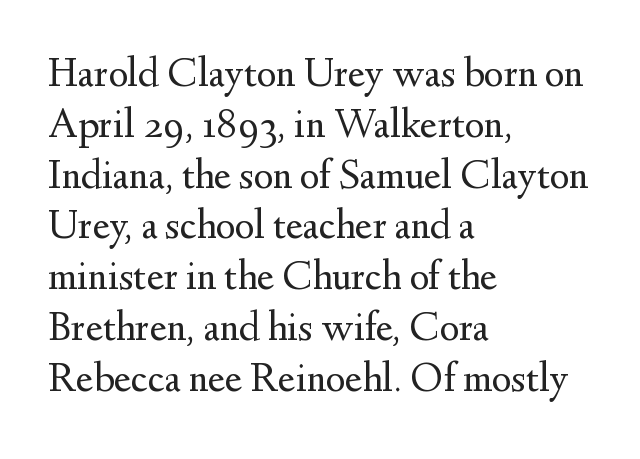
Descenders hang freely into open space. Style check: upright. Weight: in the light-to-regular range. Inter-character spacing is left at the font's built-in metrics. Line beginnings align vertically; line endings do not. These lines are composed in type with serifs.
